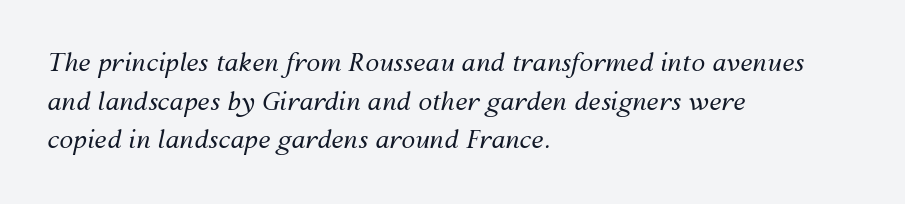
The image shows 25 px text type, italic (leaning right); set left-aligned, normal line spacing (1.55x), normal letter spacing, not underlined.
